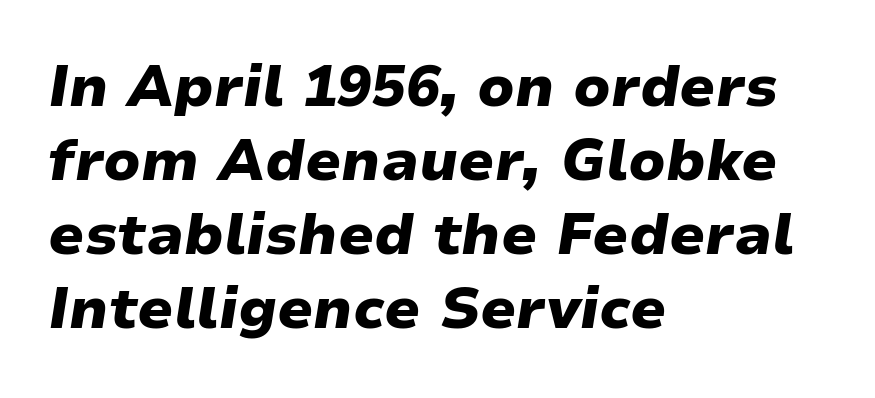
Q: Is the text bold? A: Yes.
Q: Is the text italic (slanted)? A: Yes, it leans right by about 9 degrees.
Q: Is the text underlined? A: No.
Q: How is the paragraph aligned? A: Left-aligned.
Q: Is the spacing between letters normal or unusually wide? A: Normal.
Q: Is the spacing between lines tight, normal or loose? A: Normal.
Q: Width (condensed, normal, or wide)? A: Wide.
Q: Stroke contrast? A: Low.
Q: x-height? A: Medium.
Q: Monospaced? A: No.
